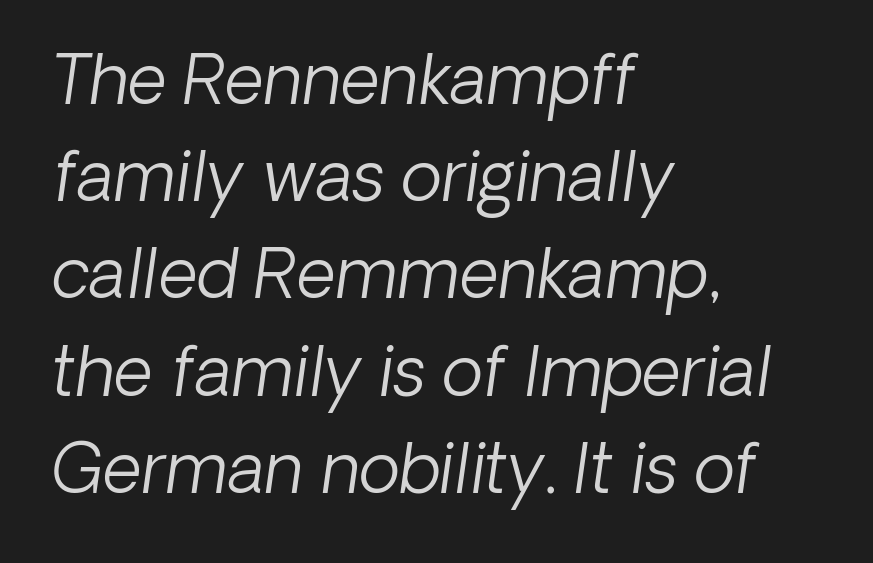
You could not count columns in this text — the font is proportionally spaced. You can tell it's italic because the verticals aren't actually vertical. Honestly, the letter spacing is just normal — you wouldn't notice it. Underline: absent. This sample keeps an unexceptional amount of space between lines.
